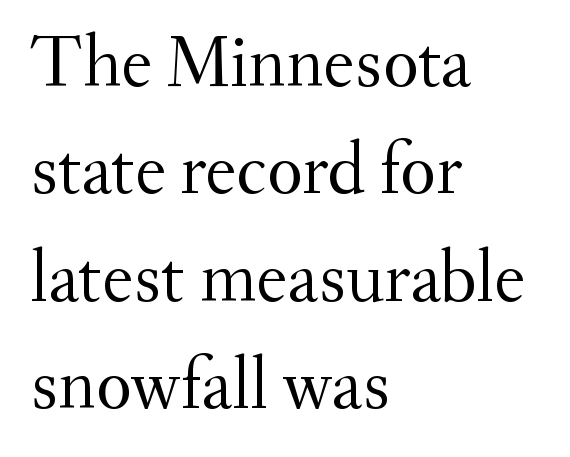
These glyphs show unthickened strokes, regular width or finer. Character widths vary here, with narrow letters taking less room than wide ones. Rule under the text: the space is simply empty. The typography opts for an upright posture over an oblique one. Are there feet on the stems? There are — it's a serif. The text block is weighted toward the left margin, trailing off unevenly rightward.
